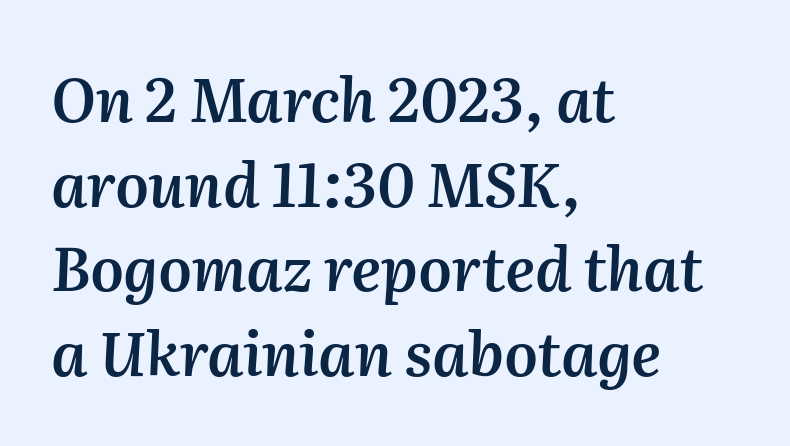
Q: Is the text bold? A: Semi-bold.
Q: Is the text italic (slanted)? A: Yes, it leans right by about 2 degrees.
Q: Is the text underlined? A: No.
Q: How is the paragraph aligned? A: Left-aligned.
Q: Is the spacing between letters normal or unusually wide? A: Normal.
Q: Is the spacing between lines tight, normal or loose? A: Normal.
Q: Width (condensed, normal, or wide)? A: Normal.
Q: Stroke contrast? A: Medium.
Q: x-height? A: Medium.
Q: Monospaced? A: No.
